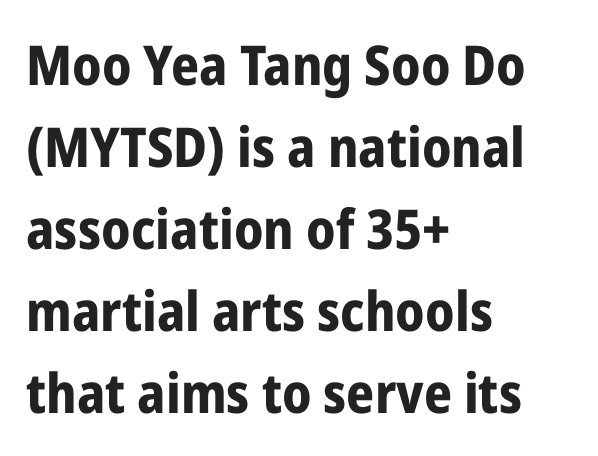
{"serif": "no", "italic": "no", "bold": "yes", "weight": "bold", "width": "condensed", "stroke_contrast": "low", "x_height": "medium", "monospaced": "no", "underline": "no", "align": "left", "line_spacing": "normal", "line_spacing_ratio": 1.49, "letter_spacing": "normal", "letter_spacing_em": 0.0, "glyph_px": 55}
